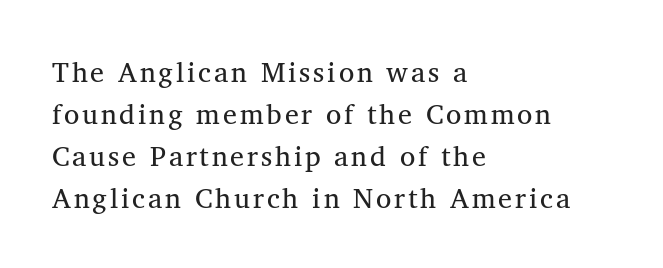
The image shows 28 px regular-weight serif type, upright; set left-aligned, normal line spacing (1.5x), not underlined; medium stroke contrast and a medium x-height.
